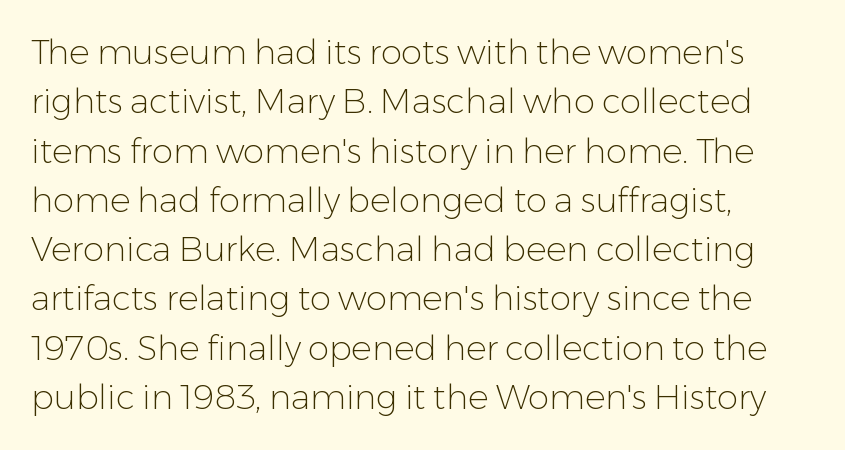
This block has exactly the height ordinary leading produces. The typeface chosen for these lines omits serifs. A student would call this left alignment; a typographer would say flush left, rag right. The passage shown is typed in a proportional face where columns would drift. Bold? No — there's no thickening of the strokes. You can tell it's not italic because the verticals are truly vertical.
